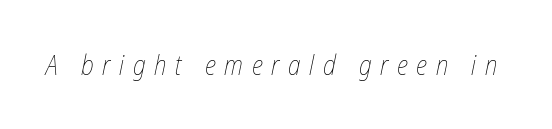
Q: Is the text bold? A: No.
Q: Is the text italic (slanted)? A: Yes, it leans right by about 12 degrees.
Q: Is the text underlined? A: No.
Q: Is the spacing between letters normal or unusually wide? A: Unusually wide.
